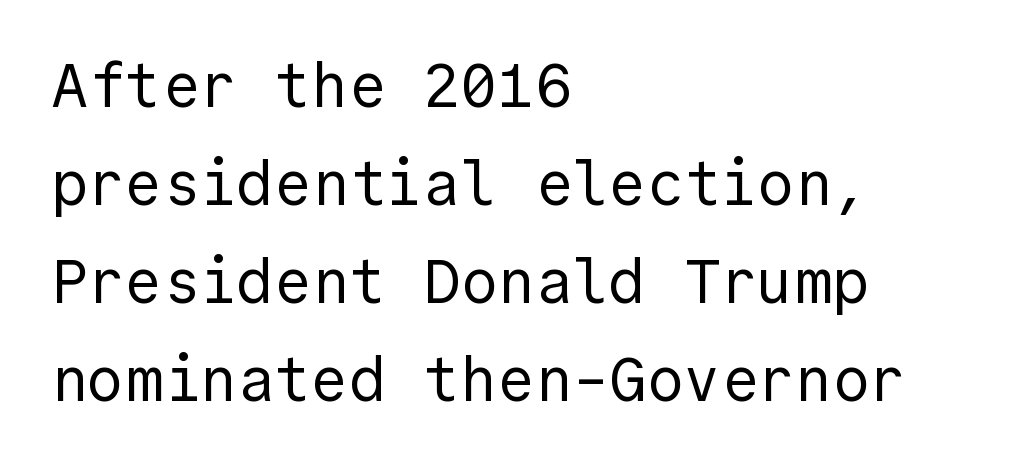
{"serif": "no", "italic": "no", "bold": "no", "weight": "regular", "width": "normal", "x_height": "medium", "underline": "no", "align": "left", "line_spacing": "normal", "line_spacing_ratio": 1.58, "letter_spacing": "normal", "letter_spacing_em": 0.0, "glyph_px": 62}
